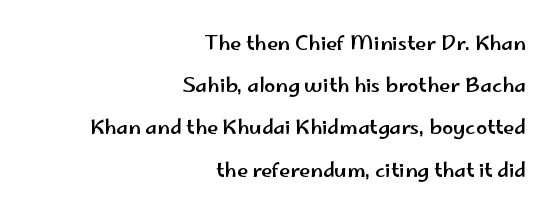
{"italic": "no", "underline": "no", "align": "right", "line_spacing": "loose", "line_spacing_ratio": 2.11, "letter_spacing": "normal", "letter_spacing_em": 0.0, "glyph_px": 20}
